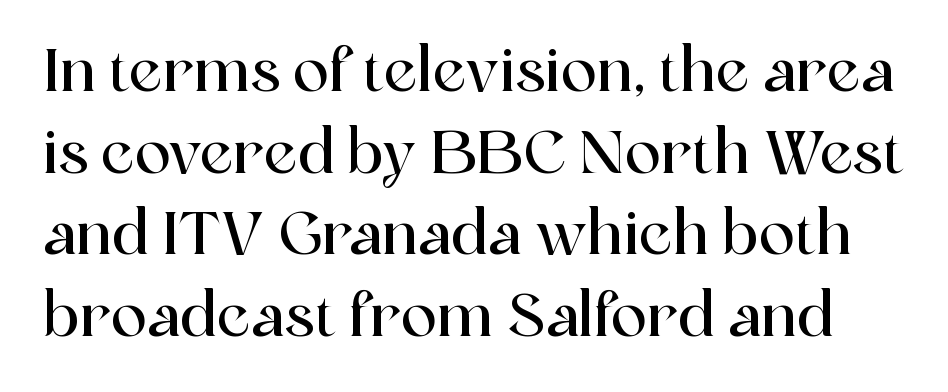
The image shows 60 px serif type, upright; set normal line spacing (1.36x), normal letter spacing, not underlined; a medium x-height.
